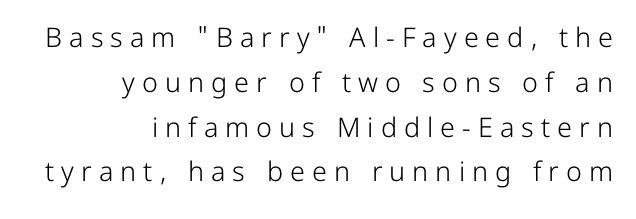
The image shows 27 px text type, upright; set right-aligned, normal line spacing (1.66x), unusually wide letter spacing (+0.26 em), not underlined.
